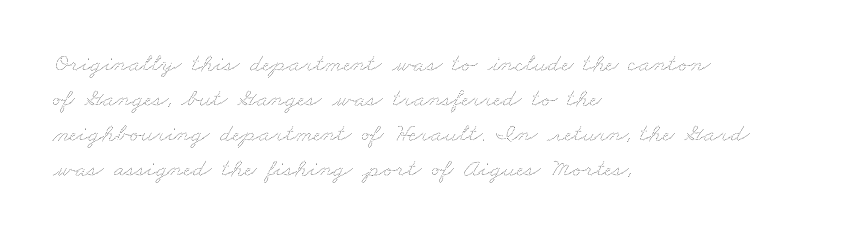
{"bold": "no", "underline": "no", "align": "left", "line_spacing": "normal", "line_spacing_ratio": 1.34, "letter_spacing": "normal", "letter_spacing_em": 0.0, "glyph_px": 26}
